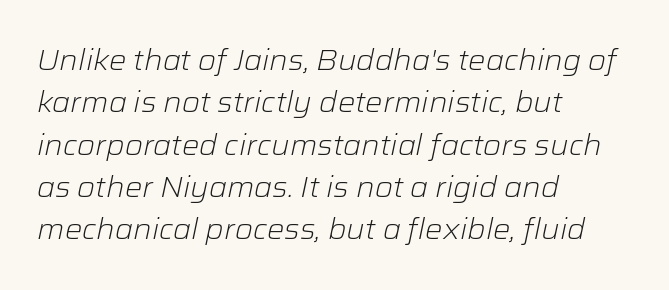
The image shows 29 px light type, italic (leaning right); set left-aligned, normal line spacing (1.46x), normal letter spacing, not underlined; low stroke contrast and a medium x-height.
